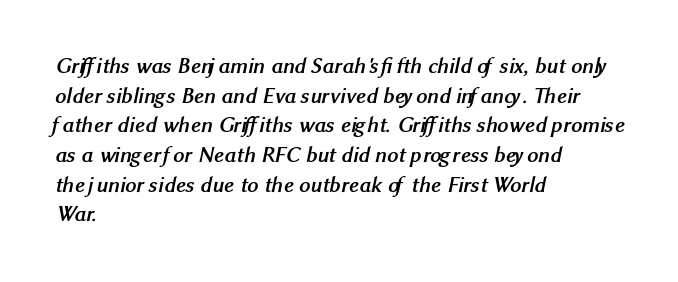
The image shows 22 px bold type; set left-aligned, normal line spacing (1.35x), normal letter spacing, not underlined.
